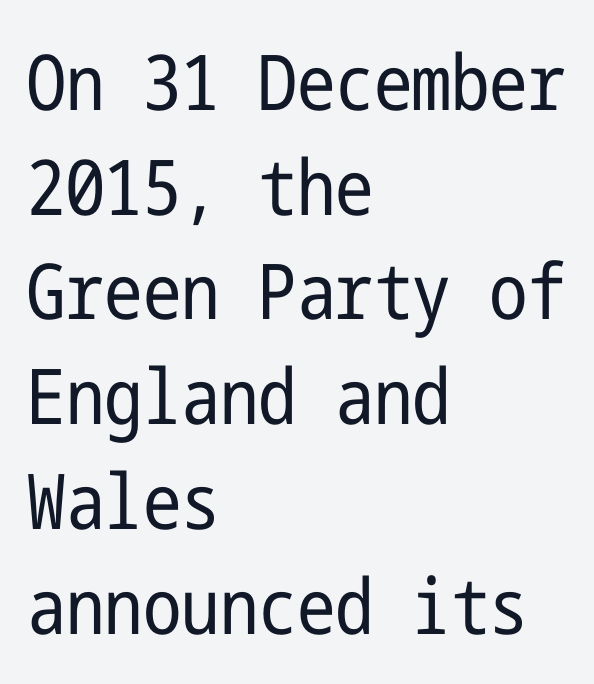
{"serif": "no", "italic": "no", "bold": "no", "weight": "regular", "width": "condensed", "stroke_contrast": "low", "x_height": "medium", "underline": "no", "align": "left", "line_spacing": "normal", "line_spacing_ratio": 1.36, "letter_spacing": "normal", "letter_spacing_em": 0.0, "glyph_px": 77}
